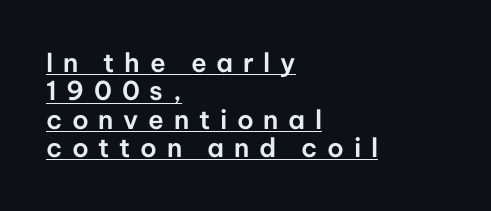
The type is letterspaced generously, with wide tracking. Baseline-to-baseline distance is barely more than the letter height. Does the copy run flush right? No — it runs flush left. These lines were composed using upright roman letters.
